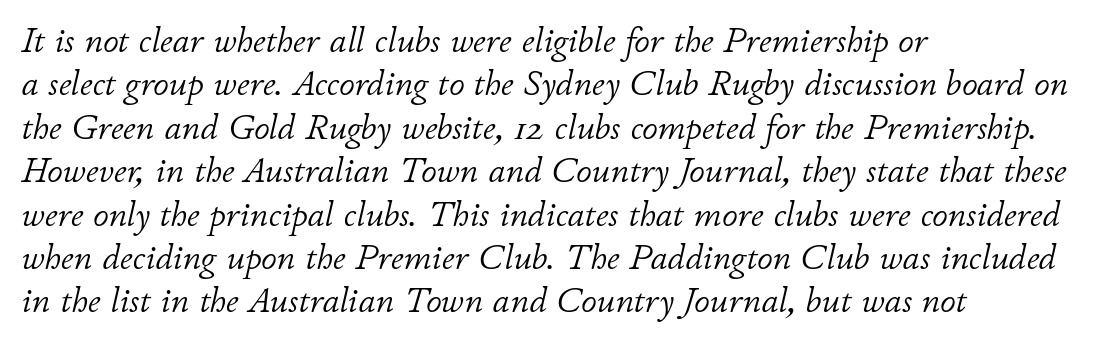
{"italic": "yes", "lean": "right", "slant_degrees": 11, "bold": "no", "weight": "light", "width": "normal", "stroke_contrast": "low", "x_height": "small", "monospaced": "no", "underline": "no", "align": "left", "line_spacing_ratio": 1.24, "letter_spacing": "normal", "letter_spacing_em": 0.0, "glyph_px": 35}
